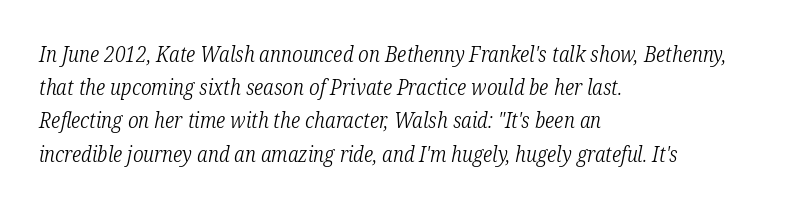
Q: Is the text bold? A: No.
Q: Is the text italic (slanted)? A: Yes, it leans right by about 12 degrees.
Q: Is the text underlined? A: No.
Q: How is the paragraph aligned? A: Left-aligned.
Q: Is the spacing between letters normal or unusually wide? A: Normal.
Q: Is the spacing between lines tight, normal or loose? A: Normal.
